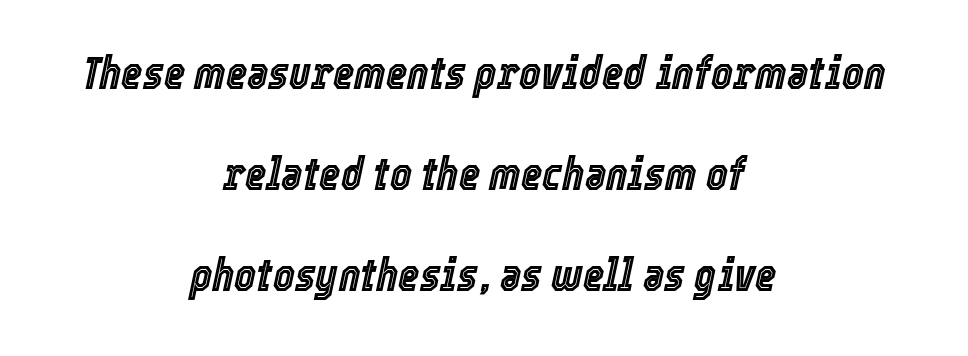
Words float on clear page, feet unadorned. The passage shown is typed in a proportional face where columns would drift. The lines in this sample share a center point and differ in where they start and stop. Vertically, the passage feels expansive, rows floating well apart. Compared with typical body copy, the letter spacing here is the same.
